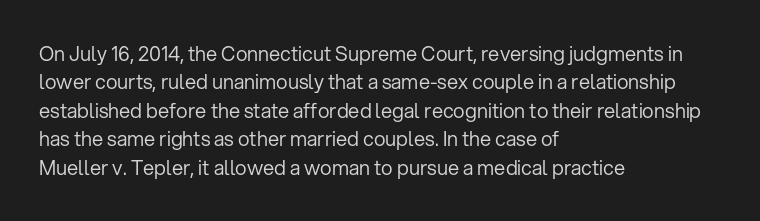
Q: Is the text bold? A: No.
Q: Is the text italic (slanted)? A: No, it is upright.
Q: Is the text underlined? A: No.
Q: How is the paragraph aligned? A: Left-aligned.
Q: Is the spacing between letters normal or unusually wide? A: Normal.
Q: Is the spacing between lines tight, normal or loose? A: Normal.
